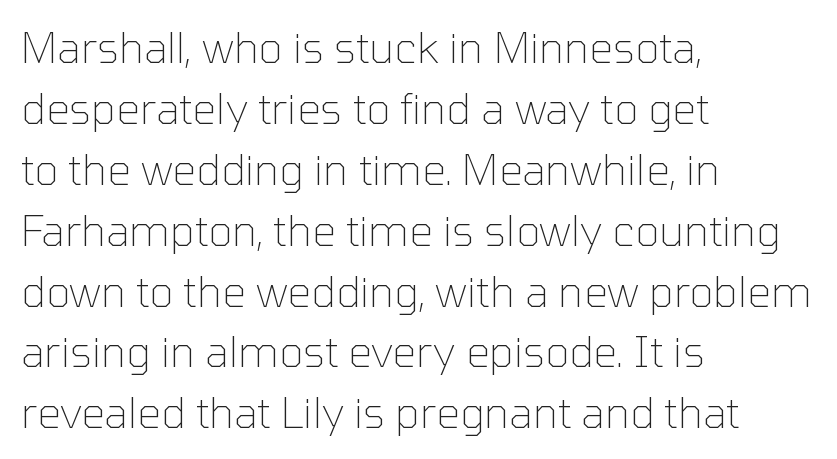
Look at the bottom of the vertical strokes: they stop flat, with no serifs. This sample keeps an unexceptional amount of space between lines. Check under the words: just untouched page. The type sits square on the baseline with zero lean.
